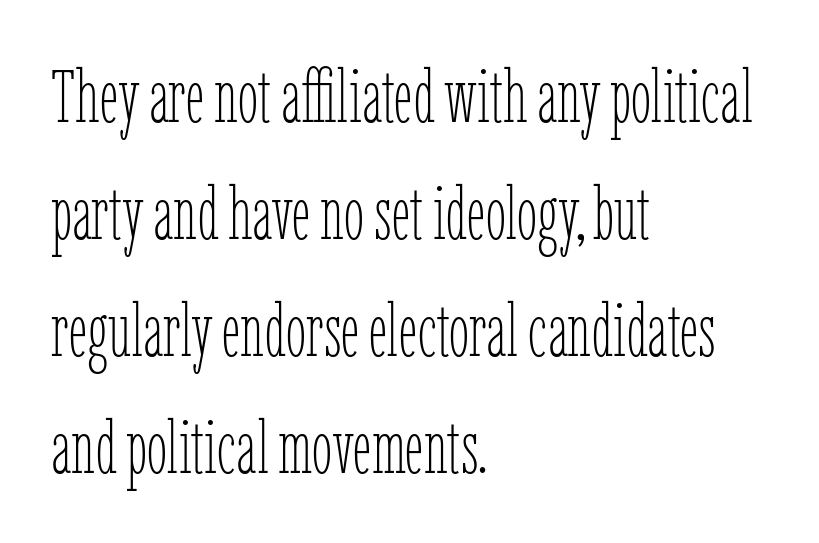
Q: Is the text bold? A: No.
Q: Is the text italic (slanted)? A: No, it is upright.
Q: Is the text underlined? A: No.
Q: How is the paragraph aligned? A: Left-aligned.
Q: Is the spacing between letters normal or unusually wide? A: Normal.
Q: Is the spacing between lines tight, normal or loose? A: Normal.
Q: Width (condensed, normal, or wide)? A: Condensed.
Q: Stroke contrast? A: Low.
Q: x-height? A: Medium.
Q: Monospaced? A: No.
